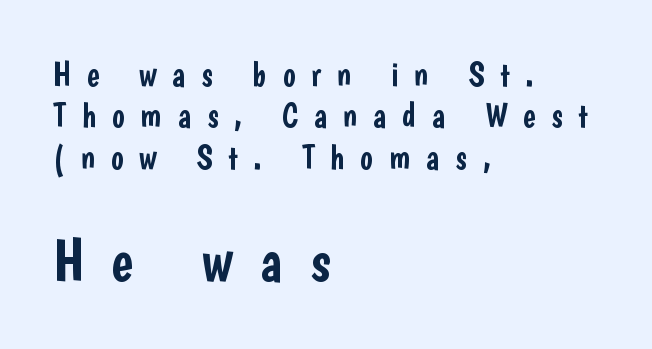
Q: Is the text italic (slanted)? A: No, it is upright.
Q: Is the typeface a serif or a sans-serif typeface? A: Sans-serif.
Q: Is the text underlined? A: No.
Q: How is the paragraph aligned? A: Left-aligned.
Q: Is the spacing between letters normal or unusually wide? A: Unusually wide.
Q: Which block of text is set in a larger size, the first (top) or the second (bottom)? A: The second (bottom) one.
Q: Width (condensed, normal, or wide)? A: Condensed.
Q: Stroke contrast? A: Low.
Q: x-height? A: Medium.
Q: Monospaced? A: No.
